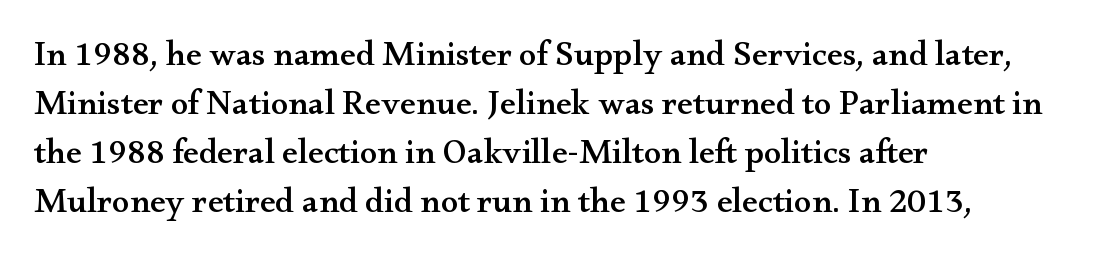
Leading: standard. The face used here is proportionally spaced, like ordinary book or web type. The font family rendered here belongs to the serif group. Casual observation: everything's shoved over to the left. You could call the tracking neutral — neither tight nor loose. Underlining? Definitely not there.
